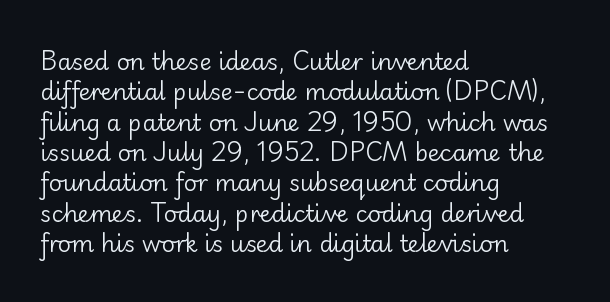
The image shows 23 px text type, upright; set left-aligned, normal line spacing (1.32x), normal letter spacing, not underlined.
